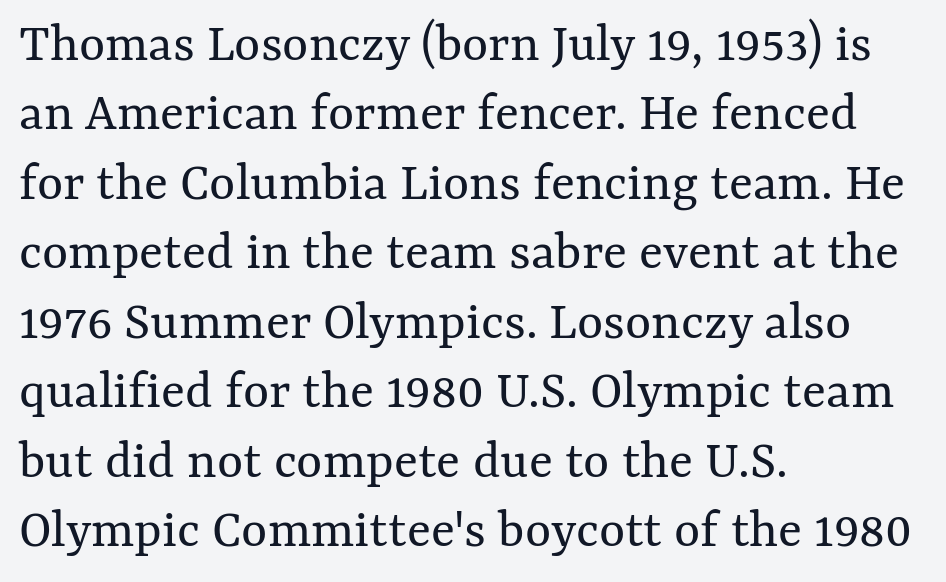
Q: Is the text bold? A: No.
Q: Is the text italic (slanted)? A: No, it is upright.
Q: Is the text underlined? A: No.
Q: How is the paragraph aligned? A: Left-aligned.
Q: Is the spacing between letters normal or unusually wide? A: Normal.
Q: Width (condensed, normal, or wide)? A: Normal.
Q: Stroke contrast? A: Medium.
Q: x-height? A: Medium.
Q: Monospaced? A: No.
